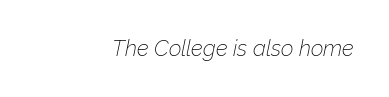
Compared with typical body copy, the letter spacing here is the same. Style check: oblique. Stems here are at most as thick as an everyday book face. Bare-footed words on every line.
